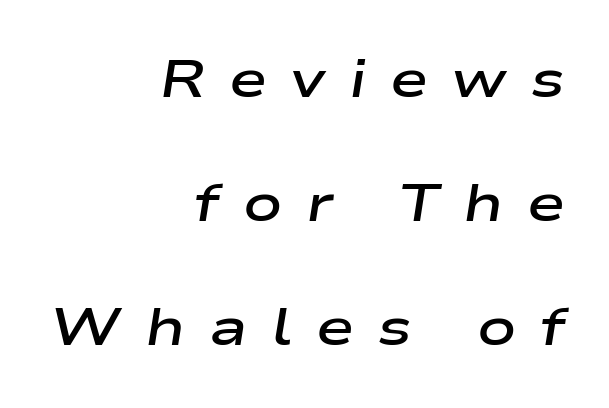
The image shows 52 px semibold, wide type, italic (leaning right); set right-aligned, loose line spacing (2.38x), unusually wide letter spacing (+0.45 em), not underlined; low stroke contrast and a medium x-height.
